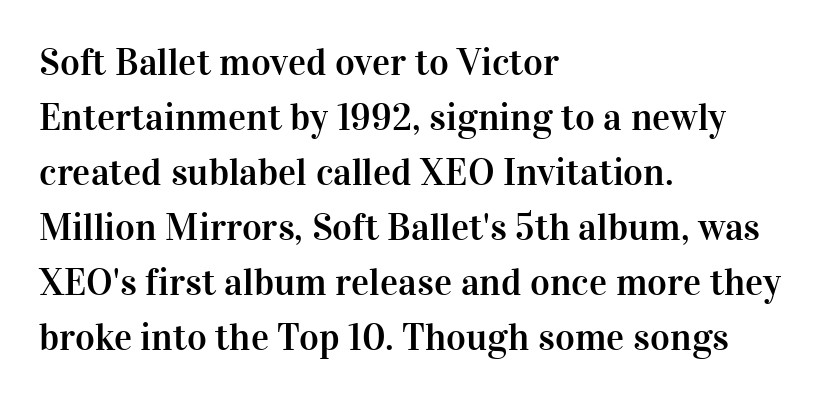
The words here are not underlined. Style check: upright. The type is set solid horizontally, with unmodified tracking. Note the varied advance widths — an 'i' is clearly narrower than an 'm'. Stroke terminals: seriffed. Reading down the column, the eye jumps a familiar distance to each next line.
